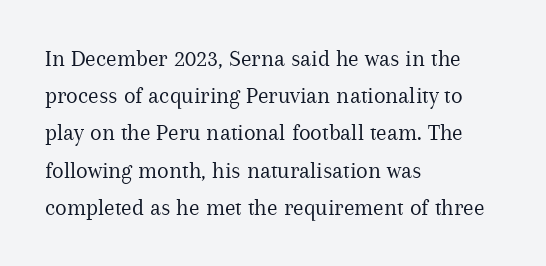
The image shows 24 px text type, upright; set left-aligned, normal line spacing (1.55x), normal letter spacing, not underlined.
